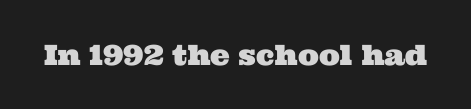
The image shows 28 px wide serif type; set normal letter spacing, not underlined; medium stroke contrast and a medium x-height.
